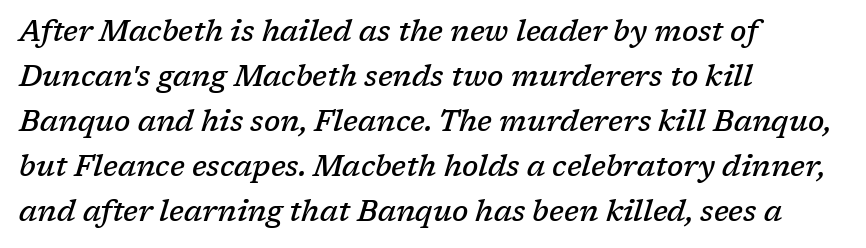
The image shows 29 px semibold serif type, italic (leaning right); set left-aligned, normal line spacing (1.55x), normal letter spacing, not underlined; low stroke contrast and a medium x-height.
